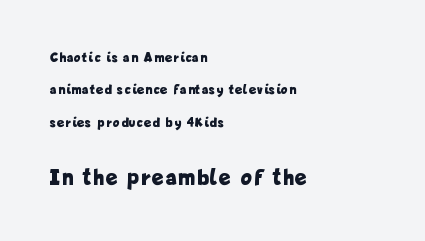
The later block is typeset at a bigger size than the earlier block. Italic? Not at all — the glyphs are vertical. A typesetter would call this leading open, well beyond the default. Horizontal alignment here is leftward, the default for most running prose.
